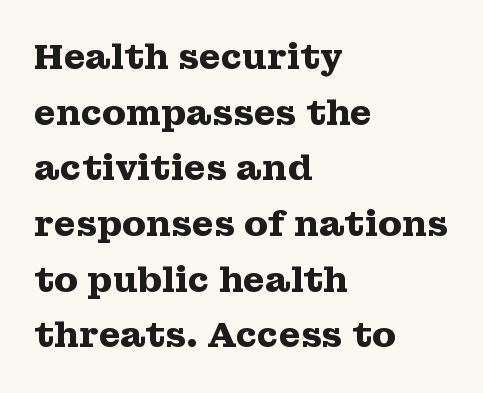
{"serif": "yes", "italic": "no", "bold": "yes", "weight": "heavy", "width": "wide", "stroke_contrast": "medium", "x_height": "medium", "monospaced": "no", "underline": "no", "align": "left", "line_spacing": "normal", "line_spacing_ratio": 1.59, "letter_spacing": "normal", "letter_spacing_em": 0.0, "glyph_px": 35}
